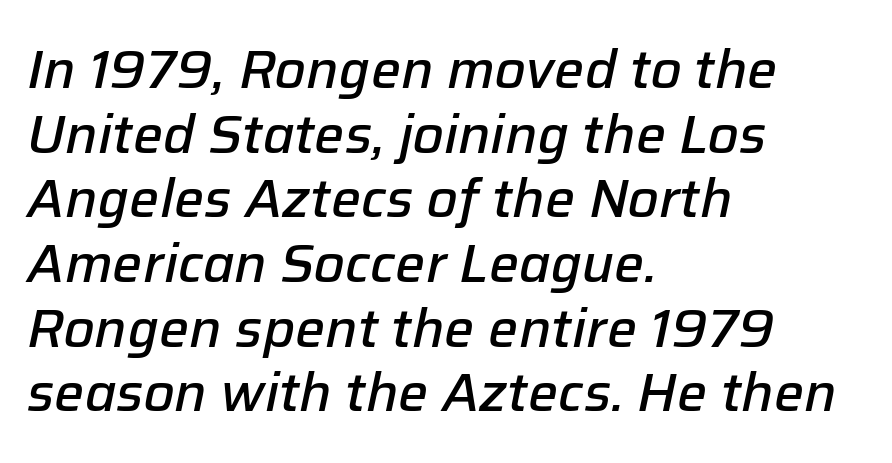
Q: Is the text bold? A: Semi-bold.
Q: Is the text italic (slanted)? A: Yes, it leans right by about 12 degrees.
Q: Is the text underlined? A: No.
Q: How is the paragraph aligned? A: Left-aligned.
Q: Is the spacing between letters normal or unusually wide? A: Normal.
Q: Width (condensed, normal, or wide)? A: Normal.
Q: Stroke contrast? A: Low.
Q: x-height? A: Medium.
Q: Monospaced? A: No.
